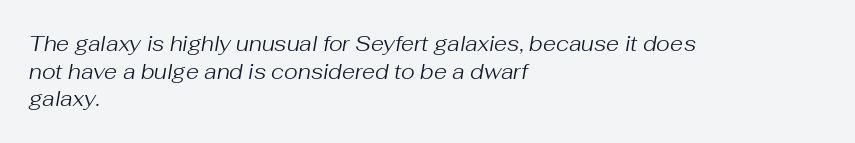
The image shows 21 px text type, italic (leaning right); set left-aligned, normal line spacing (1.32x), normal letter spacing, not underlined.
